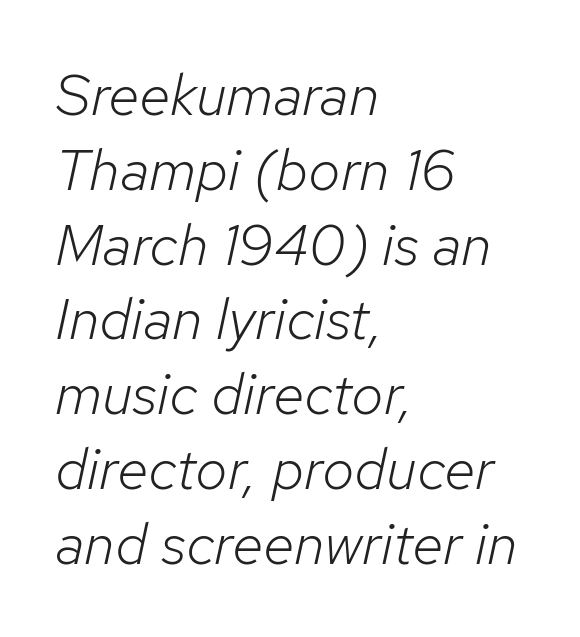
The typography opts for an oblique posture over an upright one. Glance below the letters and you will spot only blank space. Here the glyphs are tracked normally, forming tight word shapes. The passage shown is typed in a proportional face where columns would drift. No heavy texture on the line: the type isn't bold. Which margin do the lines hug? The left one — the right edge is uneven.
